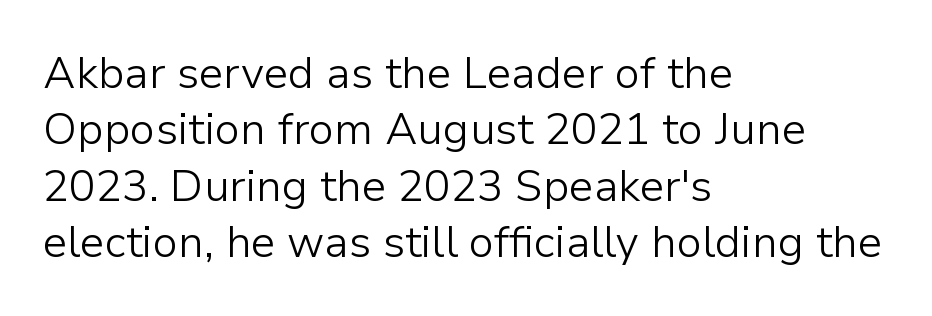
Q: Is the text bold? A: No.
Q: Is the text italic (slanted)? A: No, it is upright.
Q: Is the typeface a serif or a sans-serif typeface? A: Sans-serif.
Q: Is the text underlined? A: No.
Q: How is the paragraph aligned? A: Left-aligned.
Q: Is the spacing between letters normal or unusually wide? A: Normal.
Q: Is the spacing between lines tight, normal or loose? A: Normal.
Q: Width (condensed, normal, or wide)? A: Normal.
Q: Stroke contrast? A: Low.
Q: x-height? A: Medium.
Q: Monospaced? A: No.
